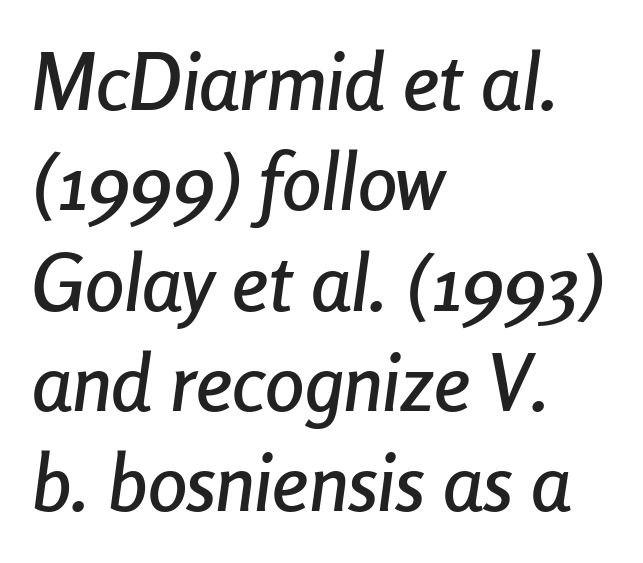
Q: Is the text italic (slanted)? A: Yes, it leans right by about 8 degrees.
Q: Is the text underlined? A: No.
Q: How is the paragraph aligned? A: Left-aligned.
Q: Is the spacing between letters normal or unusually wide? A: Normal.
Q: Is the spacing between lines tight, normal or loose? A: Normal.
Q: Width (condensed, normal, or wide)? A: Condensed.
Q: Stroke contrast? A: Low.
Q: x-height? A: Medium.
Q: Monospaced? A: No.
